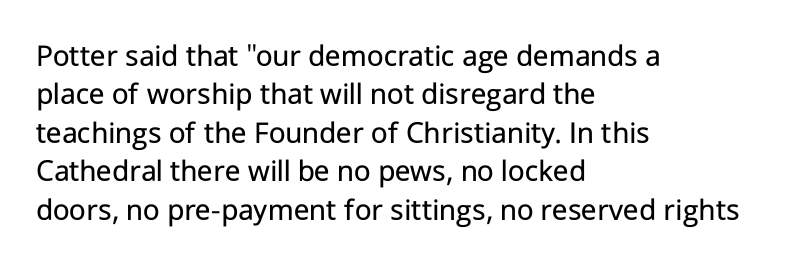
Q: Is the text bold? A: No.
Q: Is the text italic (slanted)? A: No, it is upright.
Q: Is the typeface a serif or a sans-serif typeface? A: Sans-serif.
Q: Is the text underlined? A: No.
Q: How is the paragraph aligned? A: Left-aligned.
Q: Is the spacing between letters normal or unusually wide? A: Normal.
Q: Width (condensed, normal, or wide)? A: Normal.
Q: Stroke contrast? A: Low.
Q: x-height? A: Medium.
Q: Monospaced? A: No.
